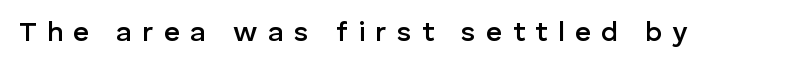
{"serif": "no", "italic": "no", "bold": "semi", "weight": "semibold", "width": "normal", "stroke_contrast": "low", "x_height": "medium", "monospaced": "no", "underline": "no", "letter_spacing": "wide", "letter_spacing_em": 0.36, "glyph_px": 28}
